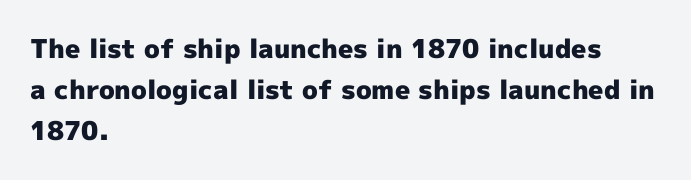
Standard letterfit; no display-style spreading of the glyphs. Compared with typical paragraphs, the rows here are spaced about the same. A bare baseline throughout the passage. Every stem runs plumb, perpendicular to the baseline. The typesetter chose a ragged-right arrangement here. The font is running at its bold setting.
